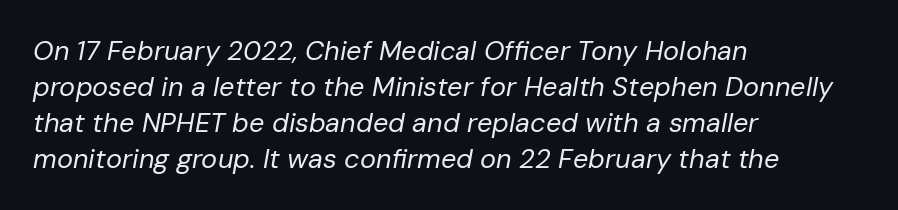
Anything drawn beneath the words? Only blank space. No heavy texture on the line: the type isn't bold. The letterforms sit shoulder to shoulder at normal distance. These lines are set flush left with a ragged right edge. These lines sit exactly where default settings would place them. Emphasis-style slanted type is in use.
